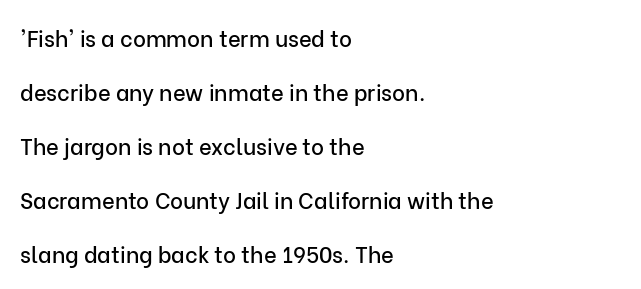
Q: Is the text italic (slanted)? A: No, it is upright.
Q: Is the text underlined? A: No.
Q: How is the paragraph aligned? A: Left-aligned.
Q: Is the spacing between letters normal or unusually wide? A: Normal.
Q: Is the spacing between lines tight, normal or loose? A: Loose.
